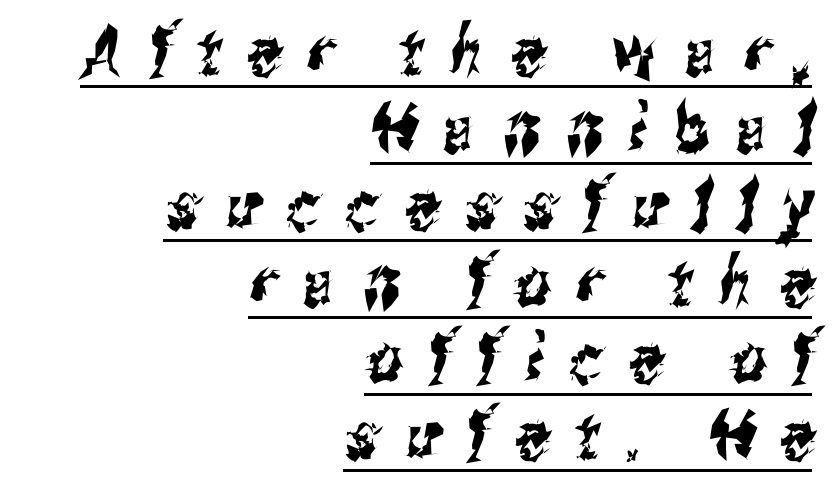
{"serif": "no", "width": "condensed", "stroke_contrast": "medium", "x_height": "medium", "monospaced": "no", "underline": "yes", "align": "right", "line_spacing": "tight", "line_spacing_ratio": 1.13, "letter_spacing": "wide", "letter_spacing_em": 0.39, "glyph_px": 68}
